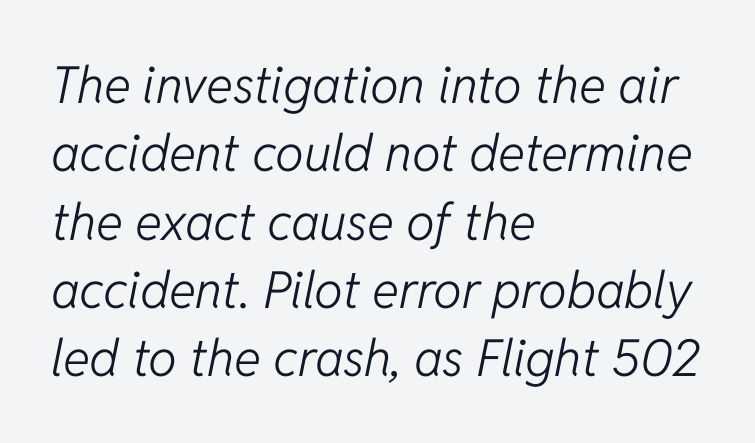
Q: Is the text bold? A: No.
Q: Is the text italic (slanted)? A: Yes, it leans right by about 11 degrees.
Q: Is the text underlined? A: No.
Q: How is the paragraph aligned? A: Left-aligned.
Q: Is the spacing between letters normal or unusually wide? A: Normal.
Q: Is the spacing between lines tight, normal or loose? A: Normal.
Q: Width (condensed, normal, or wide)? A: Normal.
Q: Stroke contrast? A: Low.
Q: x-height? A: Medium.
Q: Monospaced? A: No.
